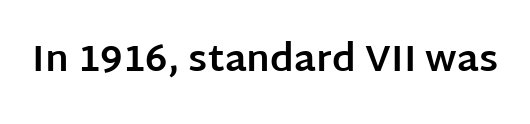
The image shows 37 px bold sans-serif type, upright; set normal letter spacing, not underlined; low stroke contrast and a large x-height.
